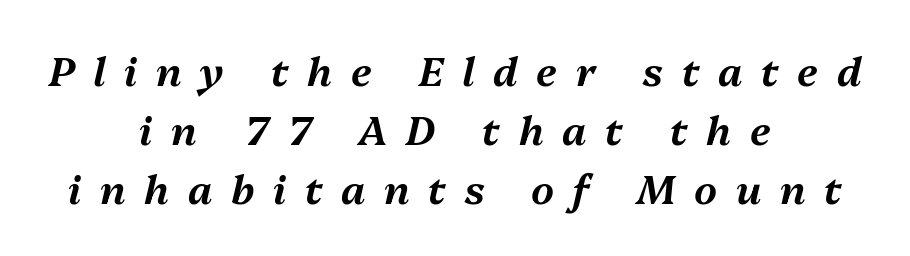
The vertical gap from one line to the next is medium. Words appear elongated and porous because spacing is wide. The rendering uses natural spacing where letterforms have individual widths. The face used here has a pronounced slope to its letters. Every row of glyphs is offset so its center matches the block's center. Any mark beneath the type? The region is blank.
